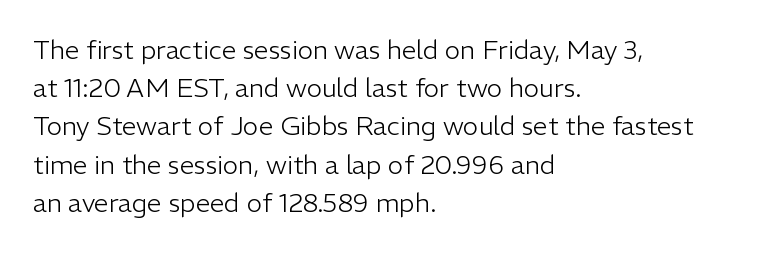
Q: Is the text bold? A: No.
Q: Is the text italic (slanted)? A: No, it is upright.
Q: Is the text underlined? A: No.
Q: How is the paragraph aligned? A: Left-aligned.
Q: Is the spacing between letters normal or unusually wide? A: Normal.
Q: Is the spacing between lines tight, normal or loose? A: Normal.
